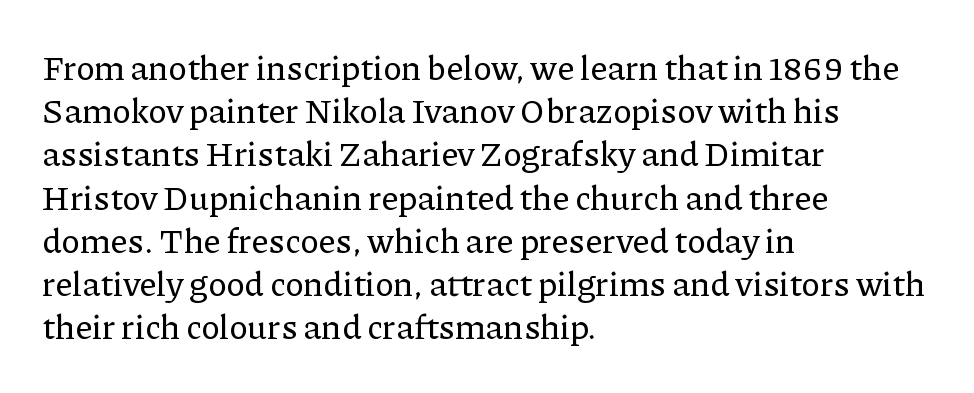
This sample uses plain, unmodified letter spacing. Notice how the passage keeps a crisp vertical edge on the left only. Is this a fixed-width face? No — the glyphs have proportional, varying widths. In terms of letterform style, serifs are clearly present. Italic: no, the glyphs are upright roman. Whoever set this chose a conventional vertical rhythm.
